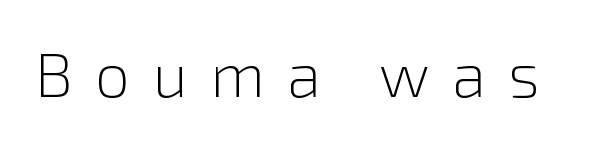
The image shows 62 px light sans-serif type, upright; set unusually wide letter spacing (+0.36 em), not underlined; low stroke contrast and a medium x-height.
